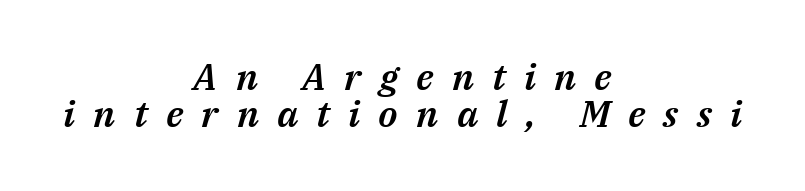
The paragraph has two soft edges and a firm central axis. The specimen reads as italic at a glance. Letters rest on an invisible, unmarked baseline. Caption: expanded tracking, letters set apart. Note the varied advance widths — an 'i' is clearly narrower than an 'm'.
